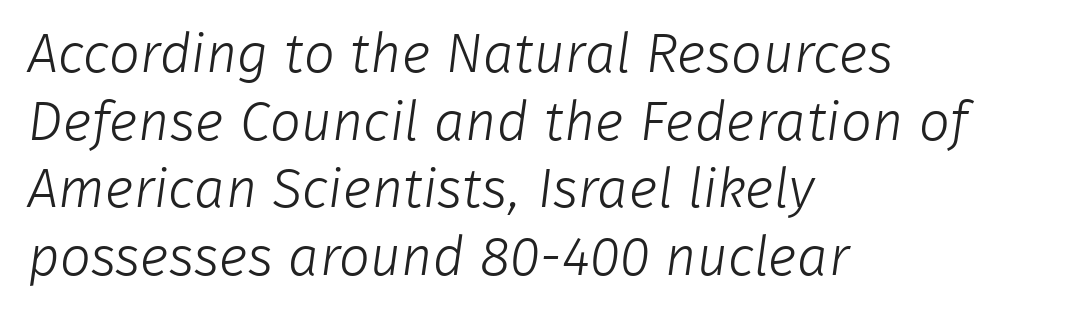
The image shows 55 px light sans-serif type; set left-aligned, line spacing 1.23x, normal letter spacing, not underlined; low stroke contrast and a medium x-height.
